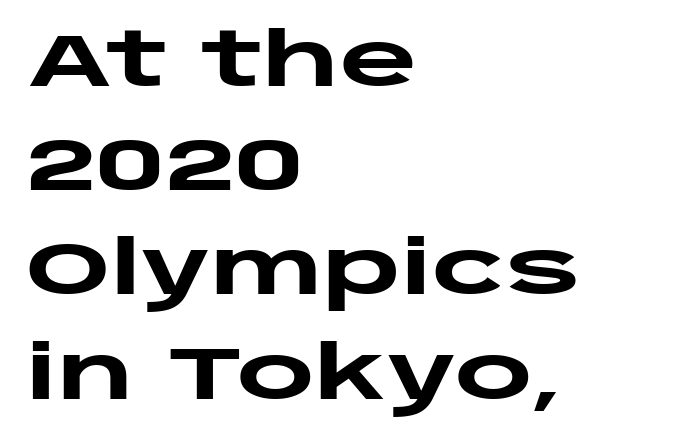
{"serif": "no", "italic": "no", "bold": "yes", "weight": "heavy", "width": "wide", "stroke_contrast": "low", "x_height": "large", "monospaced": "no", "underline": "no", "align": "left", "line_spacing": "normal", "line_spacing_ratio": 1.39, "letter_spacing": "normal", "letter_spacing_em": 0.0, "glyph_px": 75}
